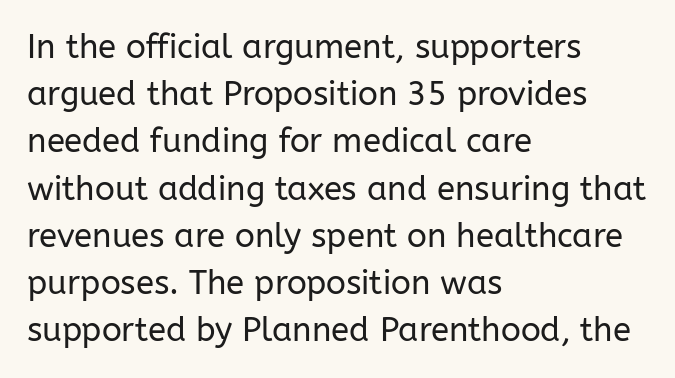
The image shows 33 px regular-weight sans-serif type, upright; set left-aligned, normal line spacing (1.43x), normal letter spacing, not underlined; low stroke contrast and a medium x-height.
